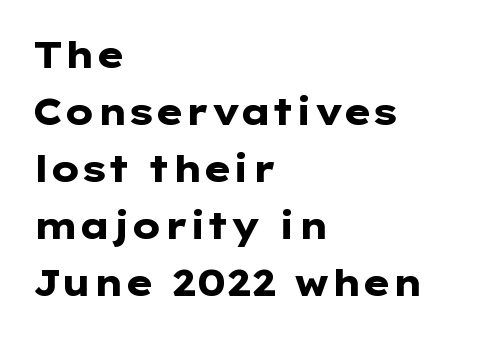
Q: Is the text bold? A: Yes.
Q: Is the text italic (slanted)? A: No, it is upright.
Q: Is the typeface a serif or a sans-serif typeface? A: Sans-serif.
Q: Is the text underlined? A: No.
Q: How is the paragraph aligned? A: Left-aligned.
Q: Is the spacing between letters normal or unusually wide? A: Normal.
Q: Is the spacing between lines tight, normal or loose? A: Normal.
Q: Width (condensed, normal, or wide)? A: Wide.
Q: Stroke contrast? A: Low.
Q: x-height? A: Medium.
Q: Monospaced? A: No.
